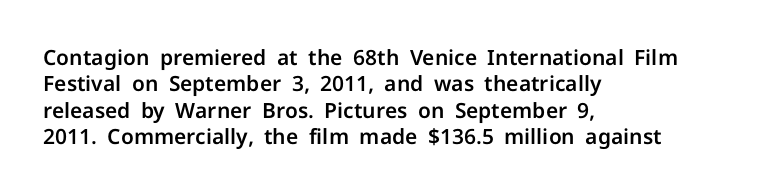
{"italic": "no", "underline": "no", "align": "left", "line_spacing": "normal", "line_spacing_ratio": 1.26, "letter_spacing": "normal", "letter_spacing_em": 0.0, "glyph_px": 21}
